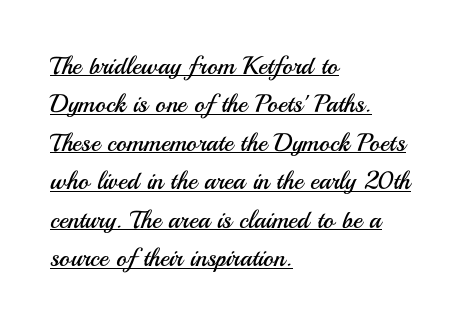
Q: Is the text bold? A: No.
Q: Is the text italic (slanted)? A: Yes.
Q: Is the text underlined? A: Yes.
Q: How is the paragraph aligned? A: Left-aligned.
Q: Is the spacing between letters normal or unusually wide? A: Normal.
Q: Is the spacing between lines tight, normal or loose? A: Normal.
